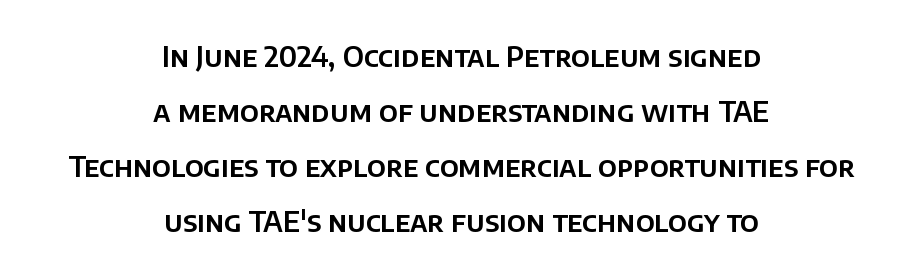
{"serif": "no", "italic": "no", "width": "normal", "stroke_contrast": "low", "x_height": "large", "monospaced": "no", "underline": "no", "align": "center", "line_spacing": "loose", "line_spacing_ratio": 1.97, "letter_spacing": "normal", "letter_spacing_em": 0.0, "glyph_px": 28}
